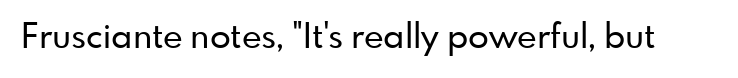
Q: Is the text italic (slanted)? A: No, it is upright.
Q: Is the typeface a serif or a sans-serif typeface? A: Sans-serif.
Q: Is the text underlined? A: No.
Q: Is the spacing between letters normal or unusually wide? A: Normal.
Q: Width (condensed, normal, or wide)? A: Normal.
Q: Stroke contrast? A: Low.
Q: x-height? A: Small.
Q: Monospaced? A: No.
